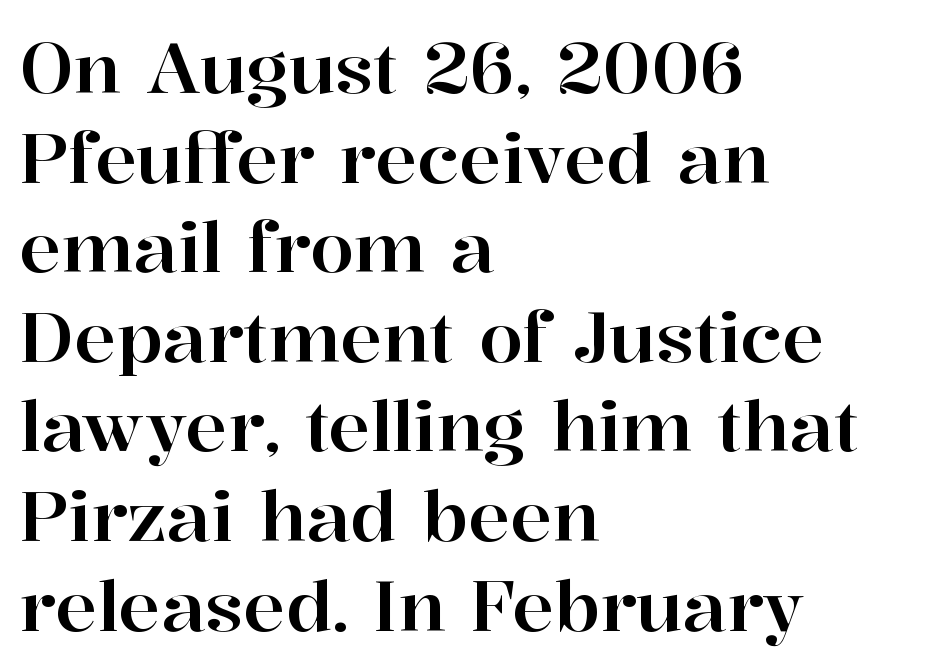
Serif or sans? Serif — the stroke terminals have little feet. Look at the tracking — it's just the regular setting, nothing added. Ascenders rise straight up at ninety degrees. Character widths vary here, with narrow letters taking less room than wide ones. Normally led — the rows are evenly, conventionally spaced. Each line starts at the same left margin while the right side varies.
